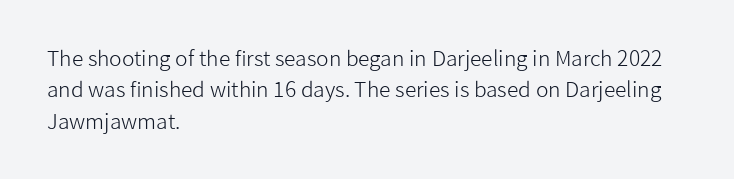
Ordinary non-slanted type is in use. Honestly, the row spacing looks completely unremarkable. These lines keep a tight, regular rhythm from letter to letter. These lines stack with their left ends in a neat column.
